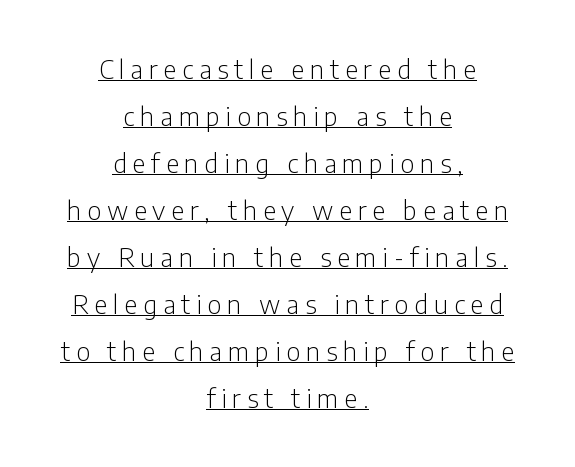
{"italic": "no", "bold": "no", "underline": "yes", "align": "center", "line_spacing_ratio": 1.81, "letter_spacing": "wide", "letter_spacing_em": 0.22, "glyph_px": 26}
